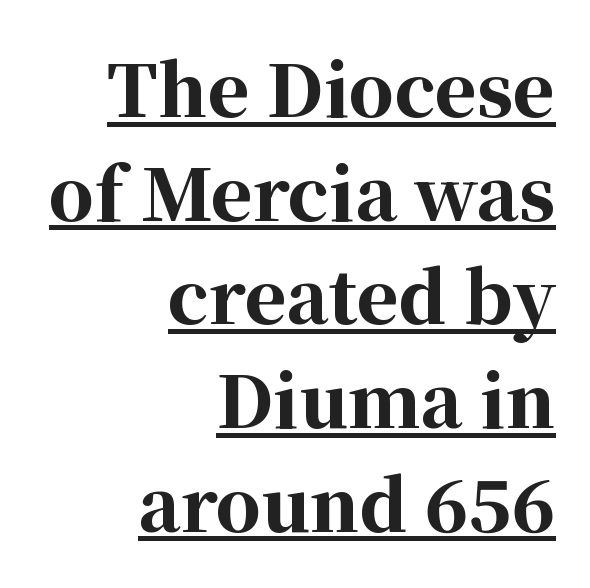
Q: Is the text bold? A: Yes.
Q: Is the text italic (slanted)? A: No, it is upright.
Q: Is the typeface a serif or a sans-serif typeface? A: Serif.
Q: Is the text underlined? A: Yes.
Q: How is the paragraph aligned? A: Right-aligned.
Q: Is the spacing between letters normal or unusually wide? A: Normal.
Q: Is the spacing between lines tight, normal or loose? A: Normal.
Q: Width (condensed, normal, or wide)? A: Normal.
Q: Stroke contrast? A: High.
Q: x-height? A: Medium.
Q: Monospaced? A: No.
